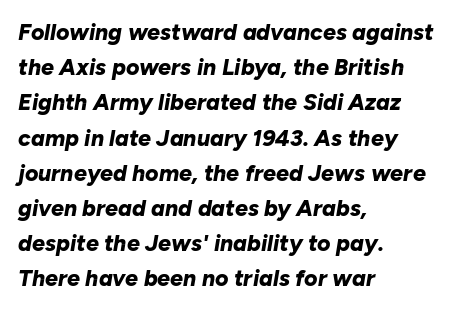
The image shows 23 px bold type, italic (leaning right); set left-aligned, normal line spacing (1.53x), normal letter spacing, not underlined.
